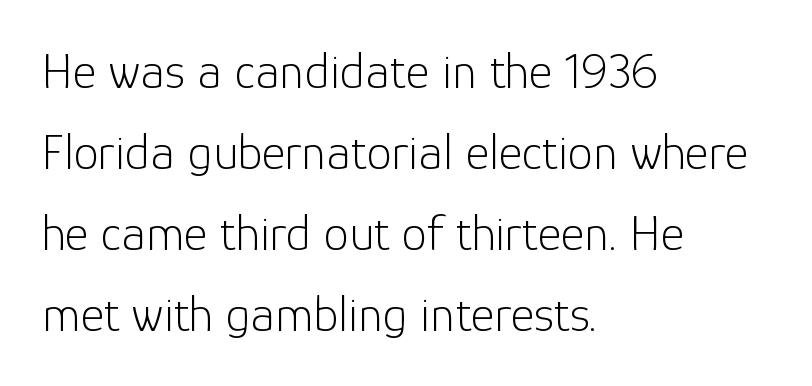
This sample is left-justified, so line endings fall wherever the words run out. Vertical stems look standard width or narrower in stroke. These lines are rendered in a variable-pitch font. Students, note that the glyphs here touch the page at normal intervals.
